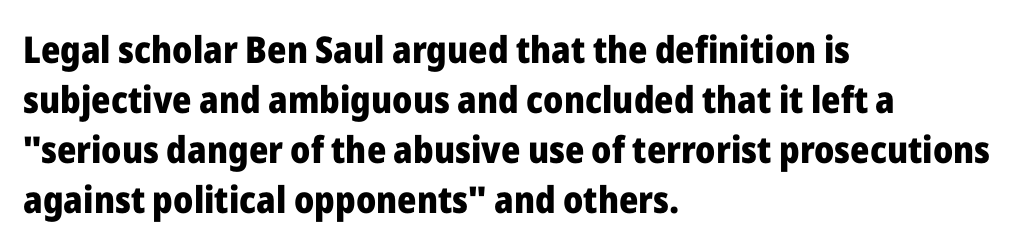
Is this a sans? Yes — the strokes have no serifs. Caption: bold face, heavy strokes. Characters follow at the spacing the type designer built in. Does the lettering tilt? It doesn't — this is upright. Glance below the letters and you will spot only blank space.
